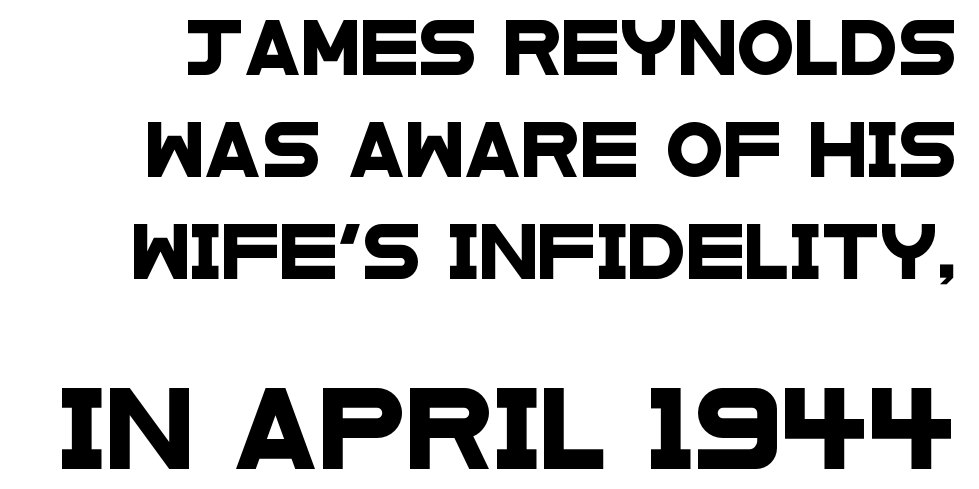
Underlining? Definitely not there. Do the characters align in a grid? No, the font is proportional. Leading: increased. Typographically, this falls in the sans-serif category. Of the two passages, the one underneath uses the larger point size. Characters follow at the spacing the type designer built in.
